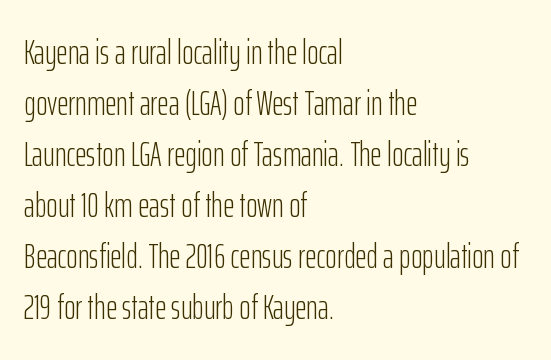
This is the regular roman posture of the typeface. Reading down the block, your eye returns to a fixed left position each line. Each letter keeps its own natural width here, so spacing adapts to shape. These lines are composed in type without serifs. The passage shown is not underscored anywhere.
